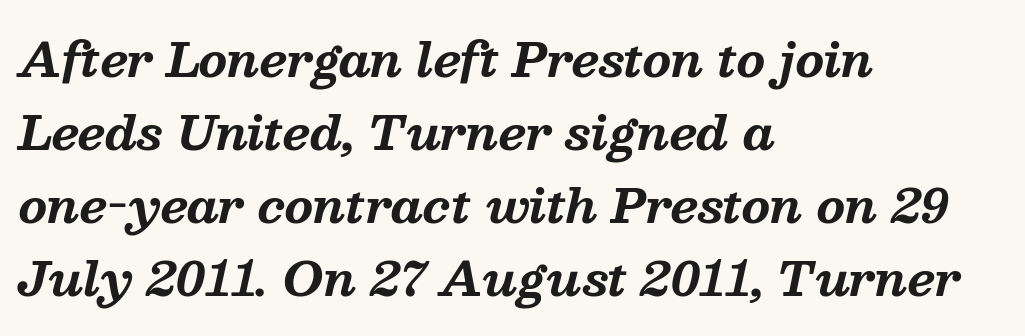
{"serif": "yes", "italic": "yes", "lean": "right", "slant_degrees": 13, "bold": "yes", "weight": "bold", "width": "normal", "stroke_contrast": "medium", "x_height": "medium", "monospaced": "no", "underline": "no", "align": "left", "line_spacing": "normal", "line_spacing_ratio": 1.59, "letter_spacing": "normal", "letter_spacing_em": 0.0, "glyph_px": 46}
